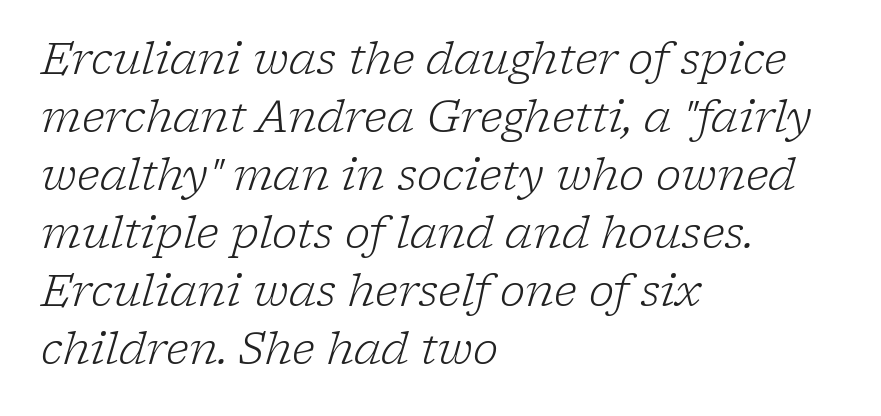
{"serif": "yes", "italic": "yes", "lean": "right", "slant_degrees": 17, "bold": "no", "weight": "light", "width": "normal", "stroke_contrast": "low", "x_height": "medium", "monospaced": "no", "underline": "no", "align": "left", "line_spacing": "normal", "line_spacing_ratio": 1.35, "letter_spacing": "normal", "letter_spacing_em": 0.0, "glyph_px": 43}
